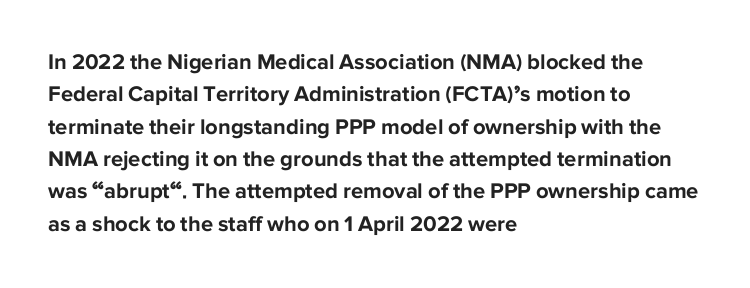
{"italic": "no", "bold": "yes", "underline": "no", "align": "left", "line_spacing": "normal", "line_spacing_ratio": 1.47, "letter_spacing": "normal", "letter_spacing_em": 0.0, "glyph_px": 22}
